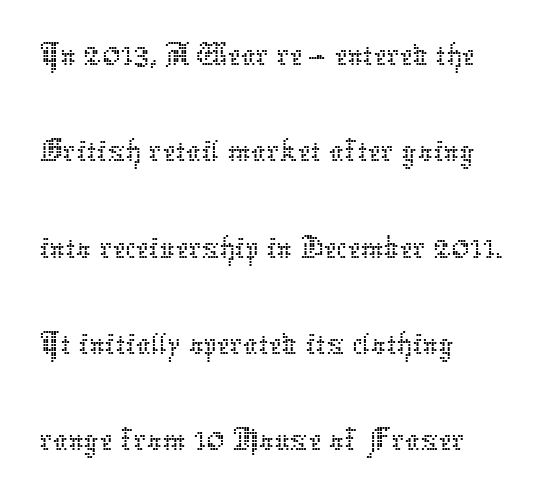
Students, observe: this is what conventionally led text looks like. How are the letters spaced? Ordinarily, with no added tracking. Short and long lines alike share a common starting point at left. Is there any slant? The stems are plumb.
